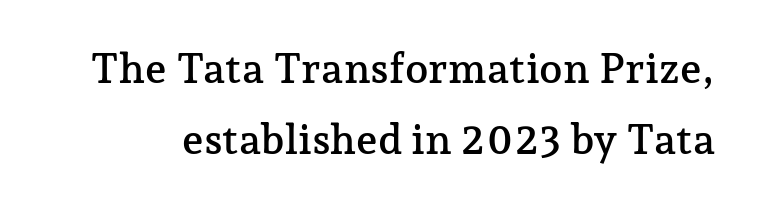
The image shows 42 px serif type, upright; set normal line spacing (1.7x), normal letter spacing, not underlined; low stroke contrast and a medium x-height.
